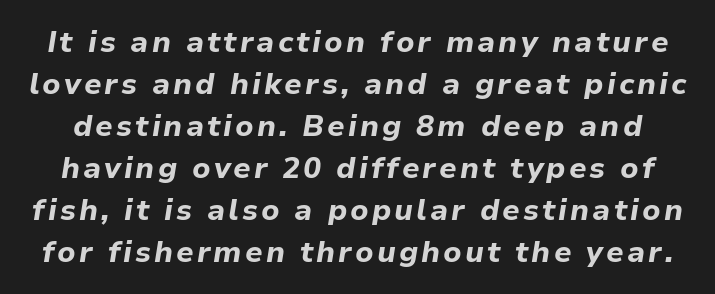
Would a proofreader flag this as italicized? Yes. Lines of text with bare space underneath. The typesetting leans heavy: a genuine bold. Interline gaps are of average width in this sample.
